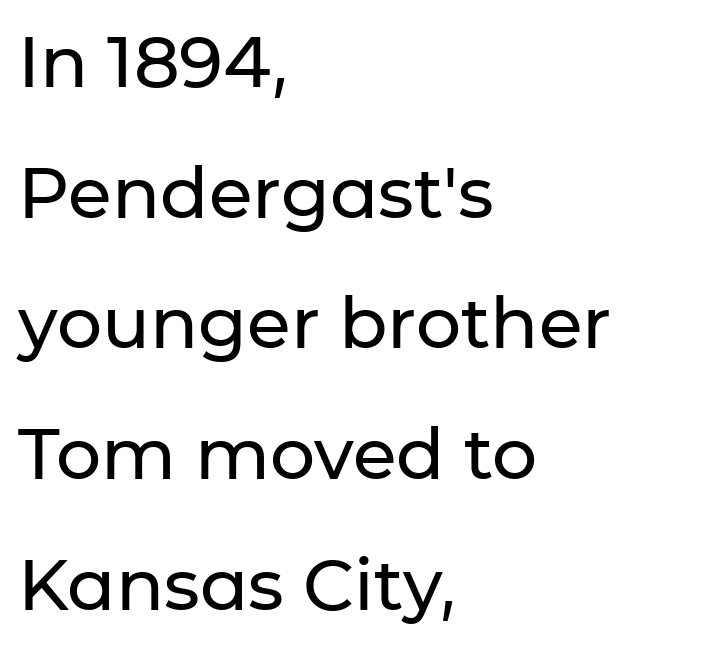
Q: Is the text italic (slanted)? A: No, it is upright.
Q: Is the typeface a serif or a sans-serif typeface? A: Sans-serif.
Q: Is the text underlined? A: No.
Q: How is the paragraph aligned? A: Left-aligned.
Q: Is the spacing between letters normal or unusually wide? A: Normal.
Q: Width (condensed, normal, or wide)? A: Normal.
Q: Stroke contrast? A: Low.
Q: x-height? A: Medium.
Q: Monospaced? A: No.
